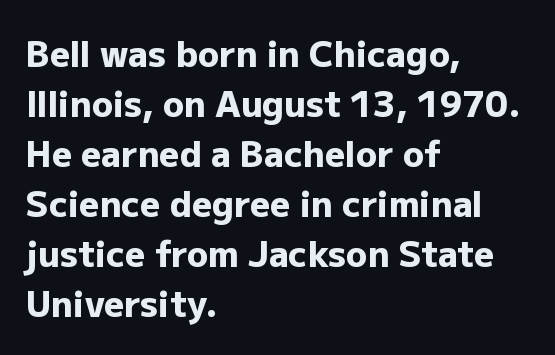
Q: Is the text bold? A: Yes.
Q: Is the text italic (slanted)? A: No, it is upright.
Q: Is the typeface a serif or a sans-serif typeface? A: Sans-serif.
Q: Is the text underlined? A: No.
Q: How is the paragraph aligned? A: Left-aligned.
Q: Is the spacing between letters normal or unusually wide? A: Normal.
Q: Is the spacing between lines tight, normal or loose? A: Normal.
Q: Width (condensed, normal, or wide)? A: Normal.
Q: Stroke contrast? A: Low.
Q: x-height? A: Medium.
Q: Monospaced? A: No.
